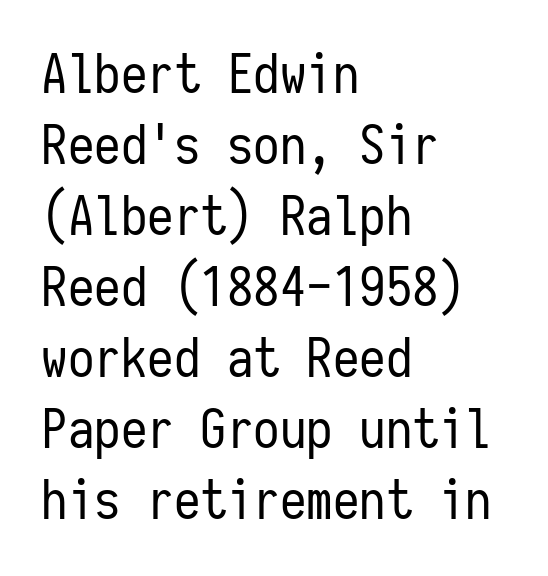
Is this a fixed-width face? Yes — each glyph sits in an identical cell. Horizontal bands of white between lines are of average thickness. Honestly, the letter spacing is just normal — you wouldn't notice it. A bare baseline throughout the passage.
